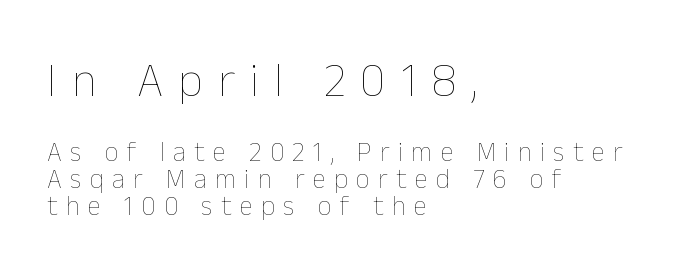
Q: Is the text bold? A: No.
Q: Is the text italic (slanted)? A: No, it is upright.
Q: Is the text underlined? A: No.
Q: How is the paragraph aligned? A: Left-aligned.
Q: Is the spacing between letters normal or unusually wide? A: Unusually wide.
Q: Is the spacing between lines tight, normal or loose? A: Tight.
Q: Which block of text is set in a larger size, the first (top) or the second (bottom)? A: The first (top) one.
Q: Width (condensed, normal, or wide)? A: Normal.
Q: Stroke contrast? A: Low.
Q: x-height? A: Medium.
Q: Monospaced? A: No.
